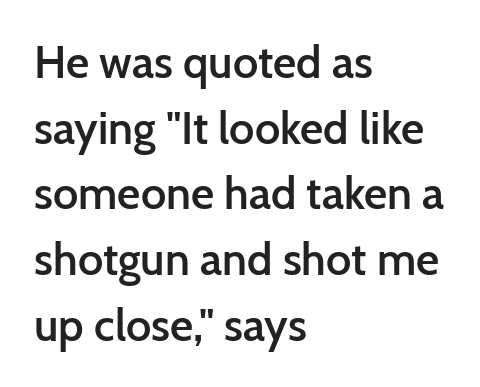
The image shows 45 px semibold sans-serif type, upright; set left-aligned, normal line spacing (1.46x), normal letter spacing, not underlined; low stroke contrast and a medium x-height.
